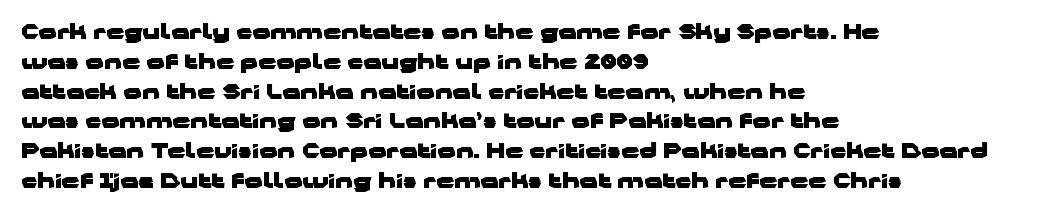
Summary of weight: heavy, a full bold. This sample is left-justified, so line endings fall wherever the words run out. The type sits square on the baseline with zero lean. The lines sit at an ordinary, default distance from one another. A bare baseline throughout the passage. This sample uses plain, unmodified letter spacing.
